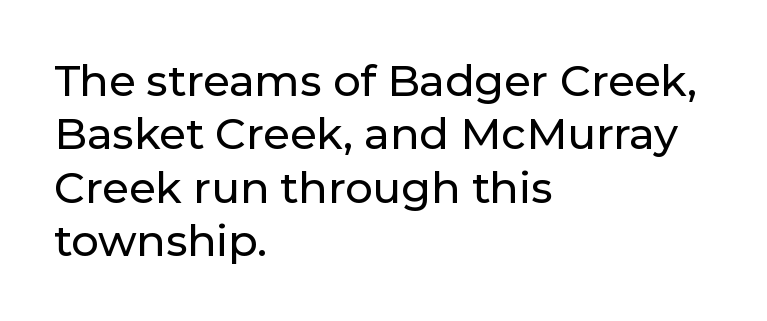
The specimen omits any rule beneath the text block's lines. Compared with a centered layout, this one pins lines to the left instead. No extra tracking has been applied to these lines. In terms of posture, this sample is upright. Is this a fixed-width face? No — the glyphs have proportional, varying widths. The characters display no serif detailing; their extremities are plain.
